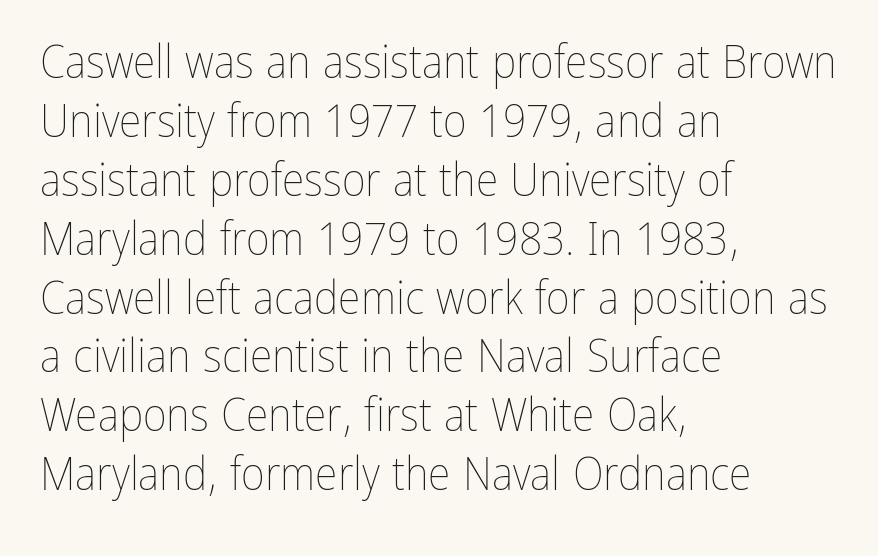
The image shows 46 px thin, condensed type, upright; set left-aligned, normal line spacing (1.28x), normal letter spacing, not underlined; low stroke contrast and a medium x-height.
